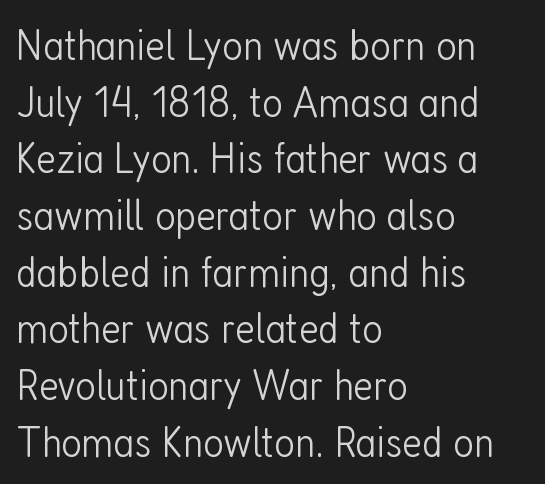
The string is rendered with underlining switched off. Ordinary non-slanted type is in use. Each stroke keeps to a modest, everyday thickness or less. You can tell from the bare stems that sans-serif type was used. Line beginnings align vertically; line endings do not. A typesetter would call this proportional, since set widths differ per character.
